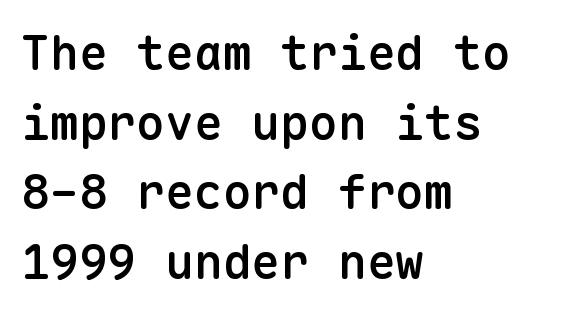
Q: Is the text bold? A: Semi-bold.
Q: Is the text italic (slanted)? A: No, it is upright.
Q: Is the typeface a serif or a sans-serif typeface? A: Sans-serif.
Q: Is the text underlined? A: No.
Q: How is the paragraph aligned? A: Left-aligned.
Q: Is the spacing between letters normal or unusually wide? A: Normal.
Q: Is the spacing between lines tight, normal or loose? A: Normal.
Q: Width (condensed, normal, or wide)? A: Normal.
Q: Stroke contrast? A: Low.
Q: x-height? A: Medium.
Q: Monospaced? A: Yes.
